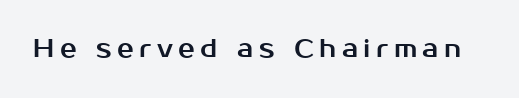
Q: Is the text italic (slanted)? A: No, it is upright.
Q: Is the text underlined? A: No.
Q: Is the spacing between letters normal or unusually wide? A: Unusually wide.
